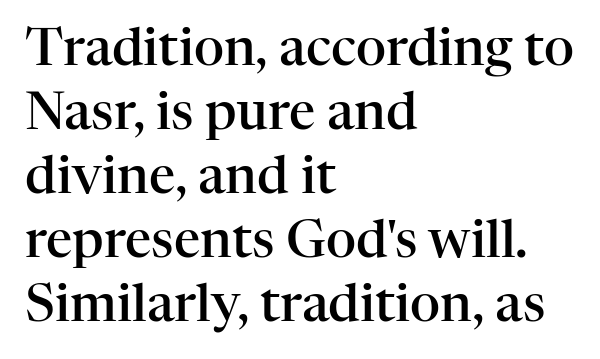
The image shows 52 px semibold serif type, upright; set left-aligned, line spacing 1.23x, normal letter spacing, not underlined; high stroke contrast and a medium x-height.
